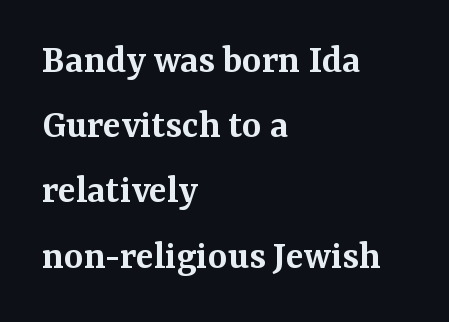
Q: Is the text bold? A: Semi-bold.
Q: Is the text italic (slanted)? A: No, it is upright.
Q: Is the typeface a serif or a sans-serif typeface? A: Serif.
Q: Is the text underlined? A: No.
Q: How is the paragraph aligned? A: Left-aligned.
Q: Is the spacing between letters normal or unusually wide? A: Normal.
Q: Is the spacing between lines tight, normal or loose? A: Normal.
Q: Width (condensed, normal, or wide)? A: Normal.
Q: Stroke contrast? A: Medium.
Q: x-height? A: Medium.
Q: Monospaced? A: No.
